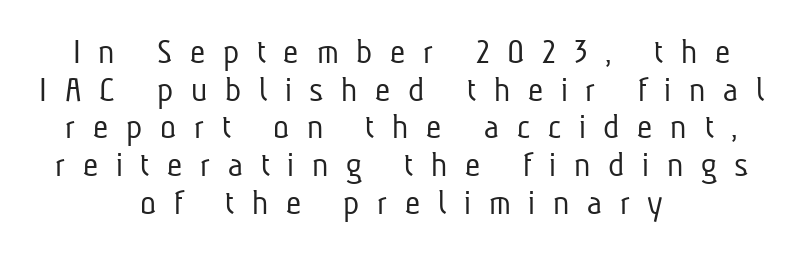
{"serif": "no", "bold": "no", "weight": "light", "width": "condensed", "stroke_contrast": "low", "x_height": "medium", "monospaced": "no", "underline": "no", "align": "center", "line_spacing": "tight", "line_spacing_ratio": 1.02, "letter_spacing": "wide", "letter_spacing_em": 0.48, "glyph_px": 37}
